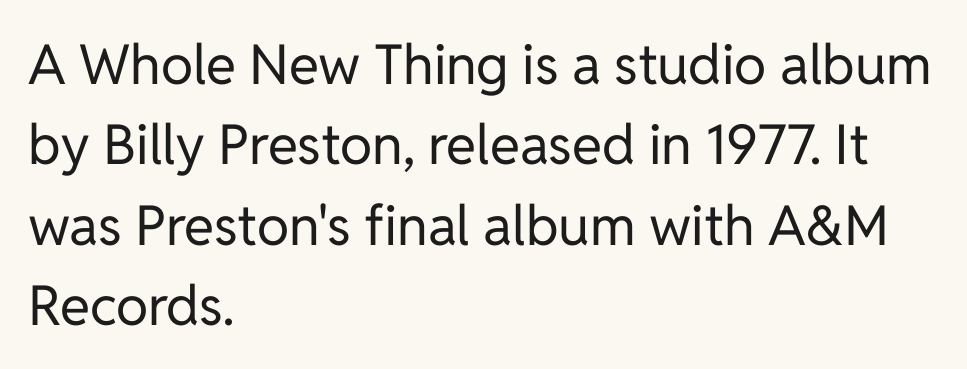
{"serif": "no", "italic": "no", "bold": "no", "weight": "regular", "width": "normal", "stroke_contrast": "low", "x_height": "medium", "monospaced": "no", "underline": "no", "align": "left", "line_spacing": "normal", "line_spacing_ratio": 1.46, "letter_spacing": "normal", "letter_spacing_em": 0.0, "glyph_px": 55}
